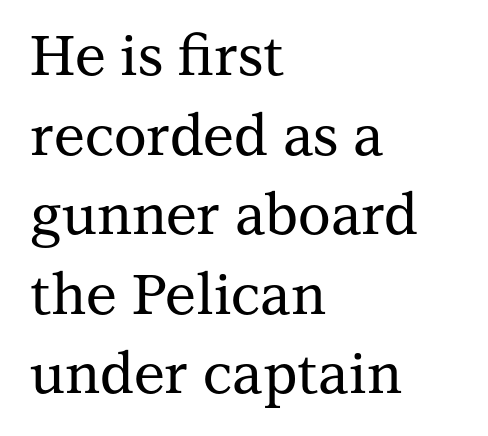
The image shows 56 px serif type, upright; set left-aligned, normal line spacing (1.42x), normal letter spacing, not underlined; medium stroke contrast and a medium x-height.
